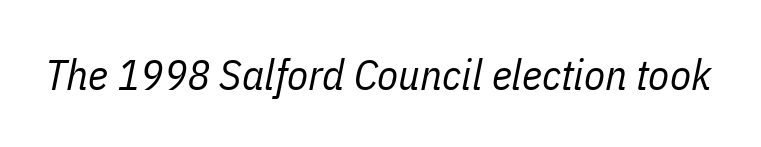
The image shows 43 px regular-weight, condensed type, italic (leaning right); set normal letter spacing, not underlined; low stroke contrast and a medium x-height.
